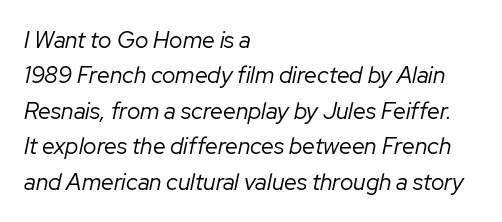
Q: Is the text bold? A: No.
Q: Is the text italic (slanted)? A: Yes, it leans right by about 12 degrees.
Q: Is the text underlined? A: No.
Q: How is the paragraph aligned? A: Left-aligned.
Q: Is the spacing between letters normal or unusually wide? A: Normal.
Q: Is the spacing between lines tight, normal or loose? A: Normal.
